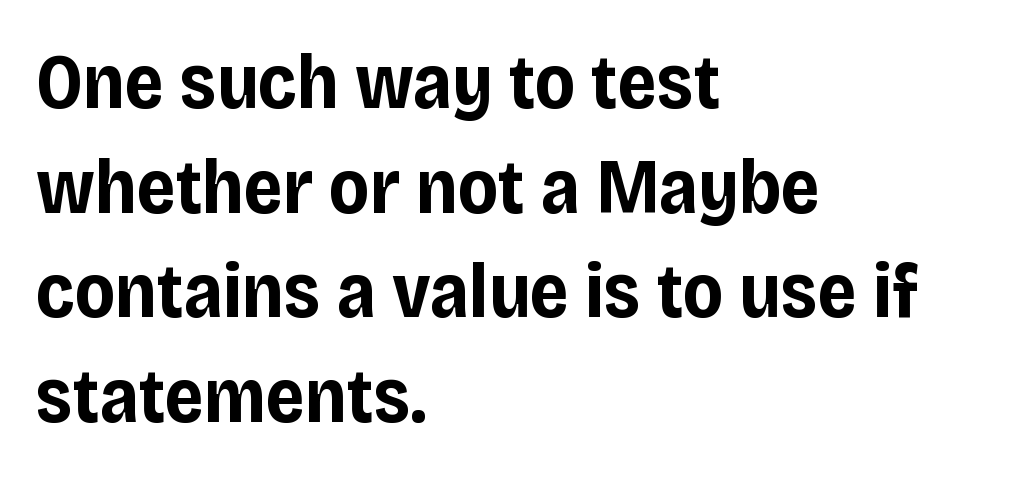
The image shows 77 px bold sans-serif type, upright; set left-aligned, normal line spacing (1.36x), normal letter spacing, not underlined; low stroke contrast and a large x-height.
